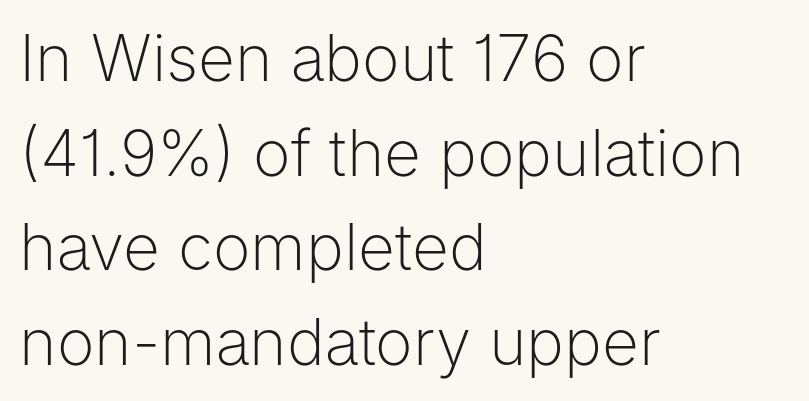
The image shows 64 px light sans-serif type, upright; set left-aligned, normal line spacing (1.48x), normal letter spacing, not underlined; low stroke contrast and a medium x-height.
